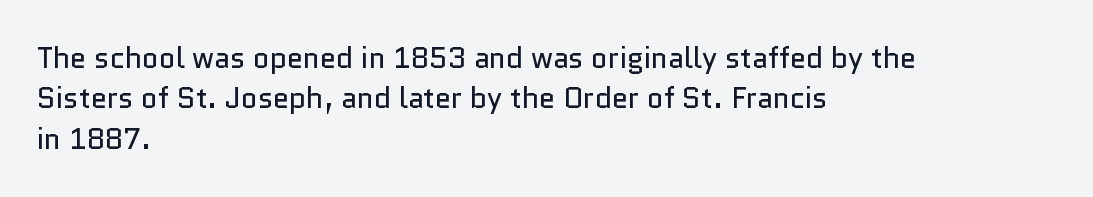
The type is set solid horizontally, with unmodified tracking. The axis of the letterforms is exactly vertical. The letters advance in unequal steps, a hallmark of proportional type. Stroke thickness stays within the range of a standard reading face or lighter. Quick note: interline space is typical.
